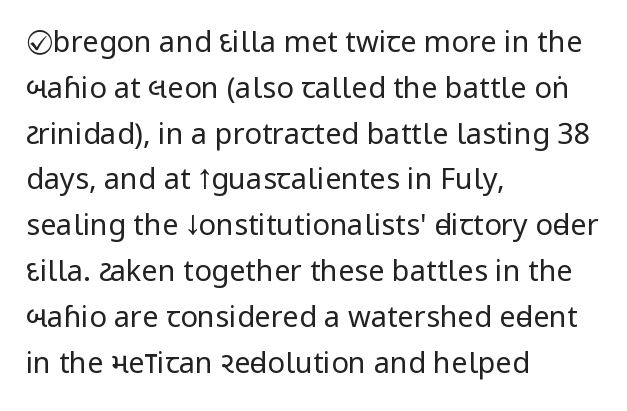
Regarding leading, the lines here are spaced in the standard way. These lines keep a tight, regular rhythm from letter to letter. Notice how the passage keeps a crisp vertical edge on the left only. These lines are rendered in a variable-pitch font. Style check: upright.
